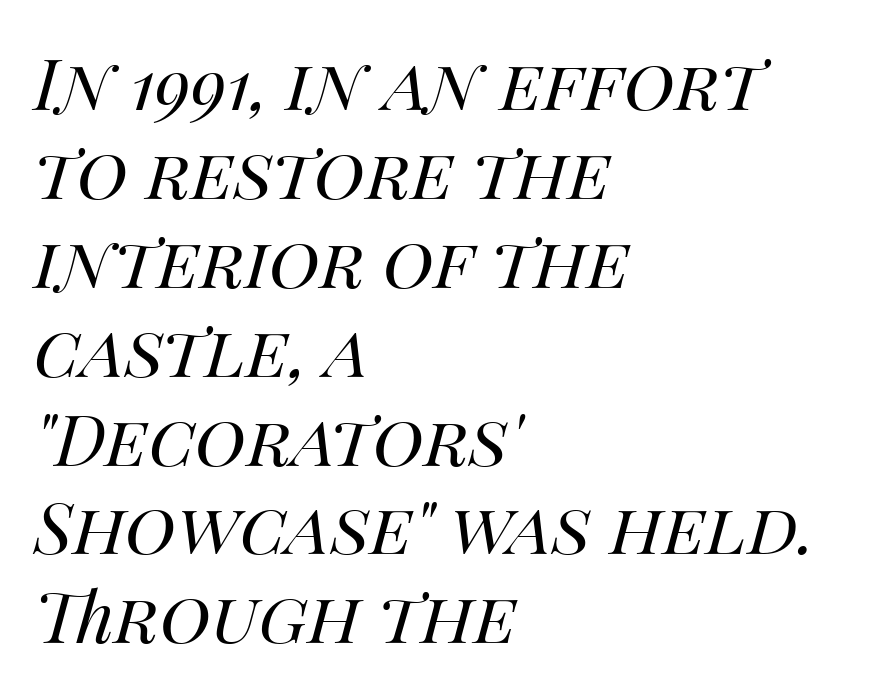
{"italic": "yes", "lean": "right", "slant_degrees": 14, "bold": "no", "weight": "regular", "width": "normal", "stroke_contrast": "medium", "x_height": "large", "monospaced": "no", "underline": "no", "align": "left", "line_spacing": "normal", "line_spacing_ratio": 1.27, "letter_spacing": "normal", "letter_spacing_em": 0.0, "glyph_px": 70}
